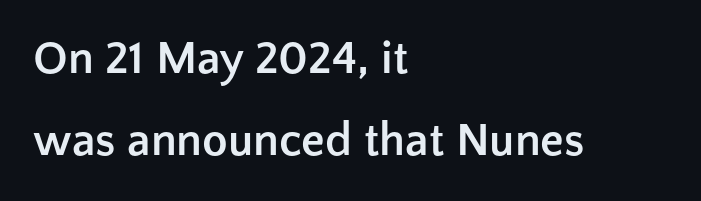
{"serif": "no", "italic": "no", "bold": "yes", "weight": "semibold", "width": "normal", "stroke_contrast": "low", "x_height": "medium", "monospaced": "no", "underline": "no", "align": "left", "line_spacing_ratio": 1.74, "letter_spacing": "normal", "letter_spacing_em": 0.0, "glyph_px": 47}
